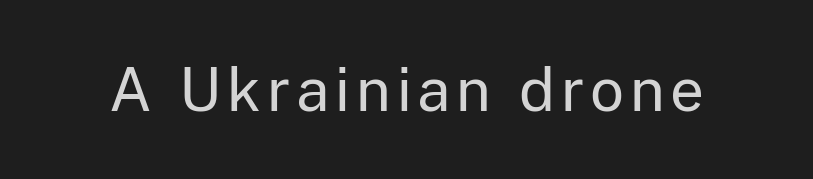
The image shows 59 px regular-weight sans-serif type, upright; set not underlined; low stroke contrast and a medium x-height.
